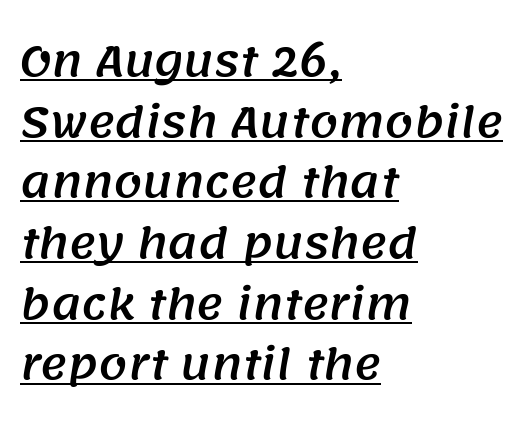
The image shows 41 px sans-serif type; set left-aligned, normal line spacing (1.48x), normal letter spacing, underlined; medium stroke contrast and a large x-height.
